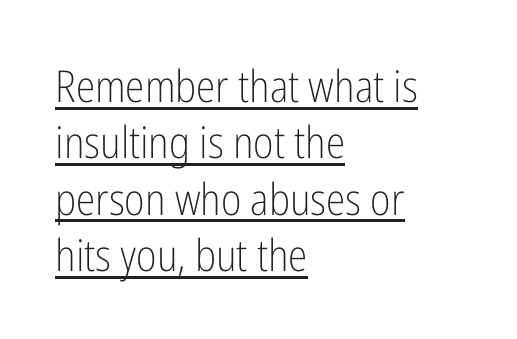
The image shows 44 px light, condensed sans-serif type, upright; set left-aligned, normal line spacing (1.28x), normal letter spacing, underlined; low stroke contrast and a medium x-height.
